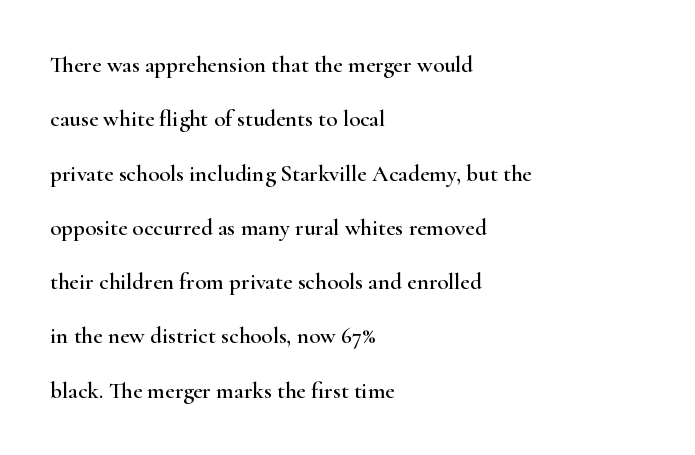
Q: Is the text italic (slanted)? A: No, it is upright.
Q: Is the text underlined? A: No.
Q: How is the paragraph aligned? A: Left-aligned.
Q: Is the spacing between letters normal or unusually wide? A: Normal.
Q: Is the spacing between lines tight, normal or loose? A: Loose.
